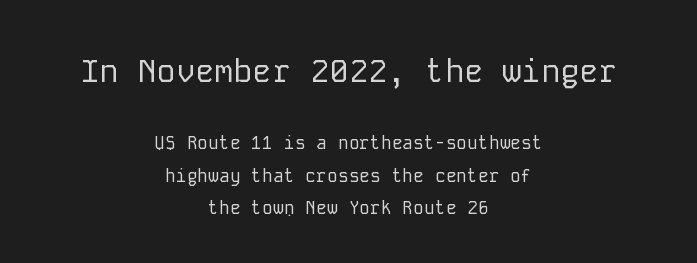
Q: Is the text bold? A: No.
Q: Is the text italic (slanted)? A: No, it is upright.
Q: Is the typeface a serif or a sans-serif typeface? A: Sans-serif.
Q: Is the text underlined? A: No.
Q: How is the paragraph aligned? A: Centered.
Q: Is the spacing between letters normal or unusually wide? A: Normal.
Q: Which block of text is set in a larger size, the first (top) or the second (bottom)? A: The first (top) one.
Q: Width (condensed, normal, or wide)? A: Normal.
Q: Stroke contrast? A: Low.
Q: x-height? A: Medium.
Q: Monospaced? A: Yes.
